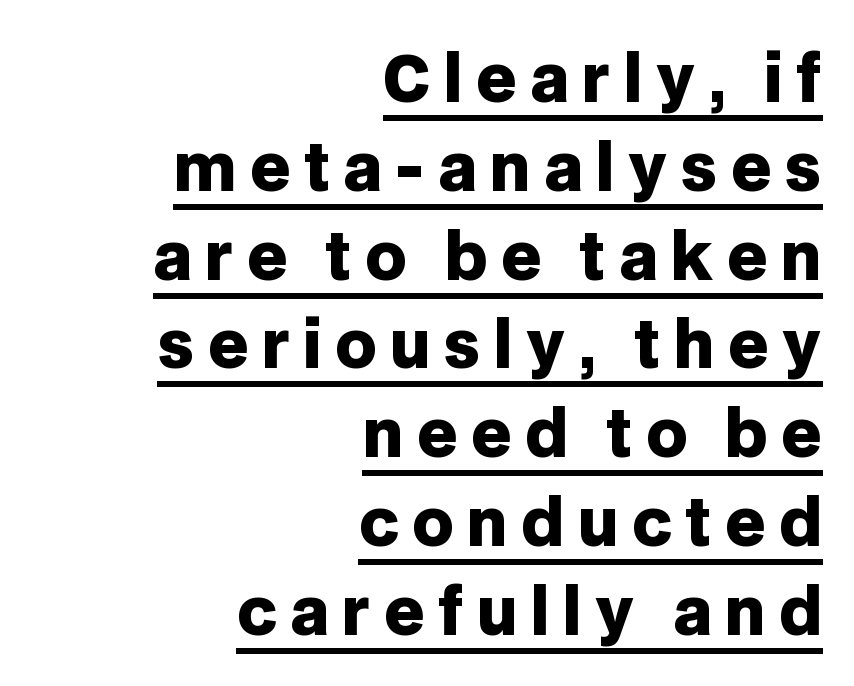
Varying glyph widths throughout — classic text-font behaviour. Reading down the block, your eye finds every line finishing at a fixed right position. The sample's only ornament is a line tracing under the words. No feet cap the strokes, marking this as sans-serif type.
